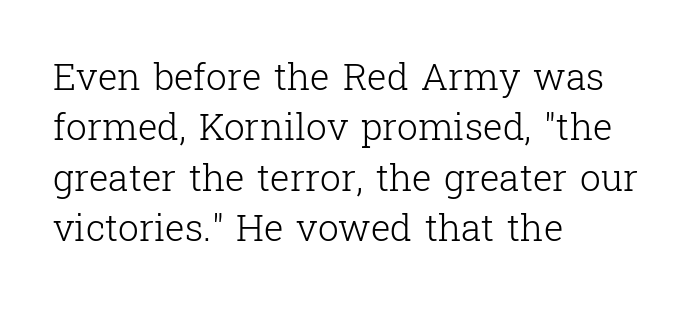
Q: Is the text bold? A: No.
Q: Is the text italic (slanted)? A: No, it is upright.
Q: Is the typeface a serif or a sans-serif typeface? A: Serif.
Q: Is the text underlined? A: No.
Q: How is the paragraph aligned? A: Left-aligned.
Q: Is the spacing between letters normal or unusually wide? A: Normal.
Q: Is the spacing between lines tight, normal or loose? A: Normal.
Q: Width (condensed, normal, or wide)? A: Normal.
Q: Stroke contrast? A: Low.
Q: x-height? A: Medium.
Q: Monospaced? A: No.
